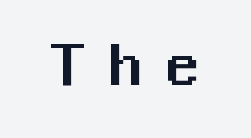
You could only call the tracking loose — the letters float apart. Unlike italic type, these characters show no tilt at all. Descender tails drop into unmarked territory. Note the varied advance widths — an 'i' is clearly narrower than an 'm'. The typeface chosen for these lines omits serifs.
